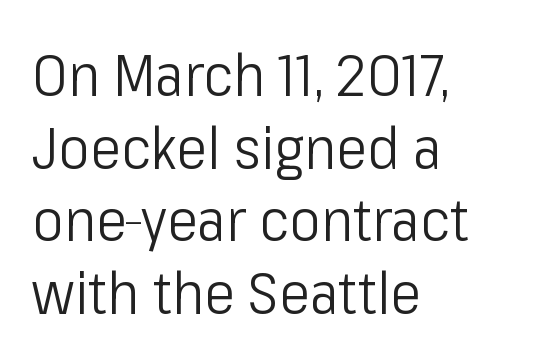
The image shows 59 px light, condensed sans-serif type, upright; set left-aligned, line spacing 1.23x, normal letter spacing, not underlined; low stroke contrast and a medium x-height.
